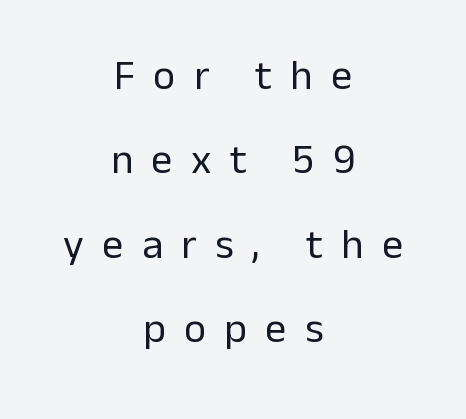
Q: Is the text bold? A: No.
Q: Is the text italic (slanted)? A: No, it is upright.
Q: Is the typeface a serif or a sans-serif typeface? A: Sans-serif.
Q: Is the text underlined? A: No.
Q: How is the paragraph aligned? A: Centered.
Q: Is the spacing between letters normal or unusually wide? A: Unusually wide.
Q: Is the spacing between lines tight, normal or loose? A: Loose.
Q: Width (condensed, normal, or wide)? A: Normal.
Q: Stroke contrast? A: Low.
Q: x-height? A: Medium.
Q: Monospaced? A: No.
